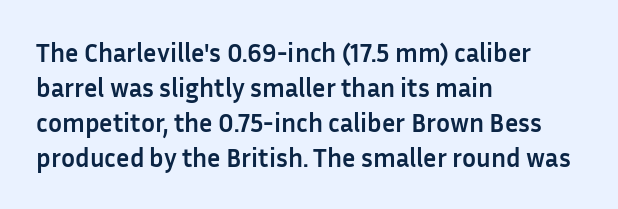
Q: Is the text bold? A: Yes.
Q: Is the text italic (slanted)? A: No, it is upright.
Q: Is the text underlined? A: No.
Q: How is the paragraph aligned? A: Left-aligned.
Q: Is the spacing between letters normal or unusually wide? A: Normal.
Q: Is the spacing between lines tight, normal or loose? A: Normal.
